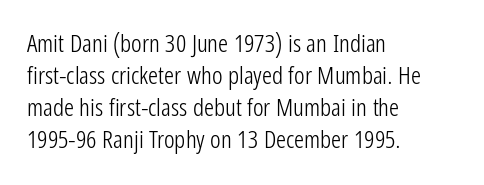
{"italic": "no", "bold": "no", "underline": "no", "align": "left", "line_spacing": "normal", "line_spacing_ratio": 1.28, "letter_spacing": "normal", "letter_spacing_em": 0.0, "glyph_px": 25}
